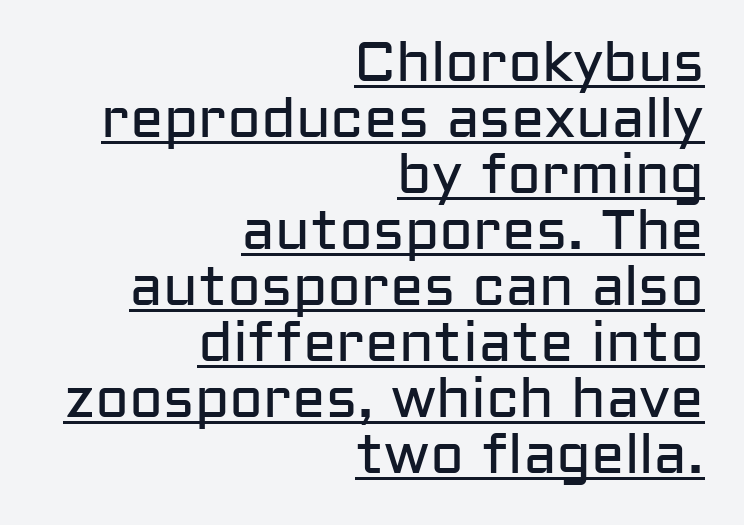
Q: Is the text bold? A: No.
Q: Is the text italic (slanted)? A: No, it is upright.
Q: Is the typeface a serif or a sans-serif typeface? A: Sans-serif.
Q: Is the text underlined? A: Yes.
Q: How is the paragraph aligned? A: Right-aligned.
Q: Is the spacing between letters normal or unusually wide? A: Normal.
Q: Is the spacing between lines tight, normal or loose? A: Tight.
Q: Width (condensed, normal, or wide)? A: Normal.
Q: Stroke contrast? A: Low.
Q: x-height? A: Medium.
Q: Monospaced? A: No.
